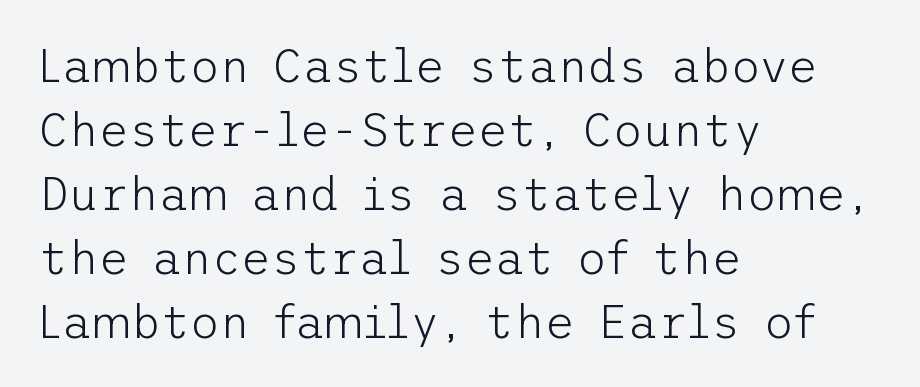
The image shows 46 px light sans-serif type, upright; set left-aligned, normal line spacing (1.39x), normal letter spacing, not underlined; low stroke contrast and a medium x-height.
